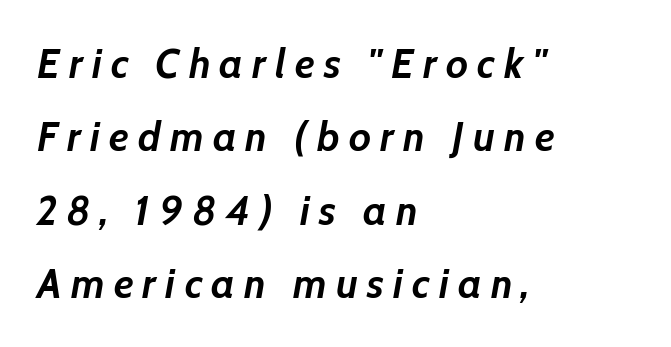
Do the characters align in a grid? No, the font is proportional. Here the glyphs are tracked loosely, breaking word shapes into spaced letters. Strong, thick strokes mark this as bold type. Quick note: underline off.
